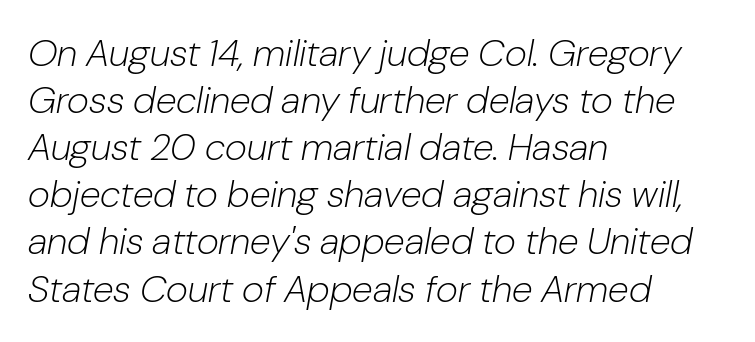
{"italic": "yes", "lean": "right", "slant_degrees": 10, "bold": "no", "weight": "light", "width": "normal", "stroke_contrast": "low", "x_height": "medium", "monospaced": "no", "underline": "no", "align": "left", "line_spacing_ratio": 1.24, "letter_spacing": "normal", "letter_spacing_em": 0.0, "glyph_px": 38}
